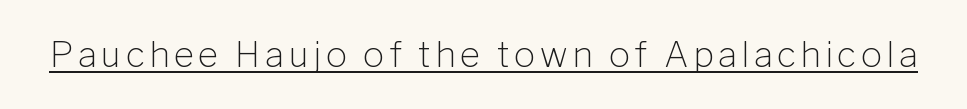
The image shows 35 px light sans-serif type, upright; set underlined; low stroke contrast and a medium x-height.
